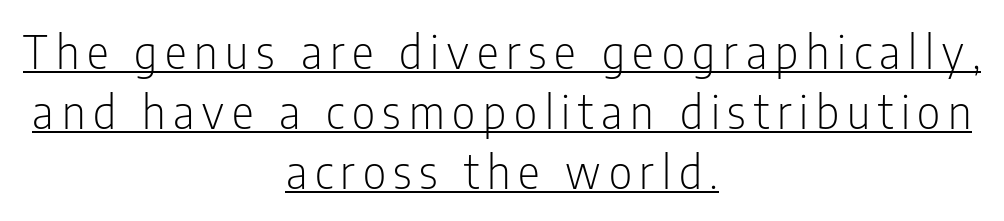
In terms of posture, this sample is upright. Visually the block forms a symmetrical silhouette, jagged on both flanks. The typeface has the unassuming heft of standard copy or less. Check where the strokes stop: nothing finishes them off — pure sans.
